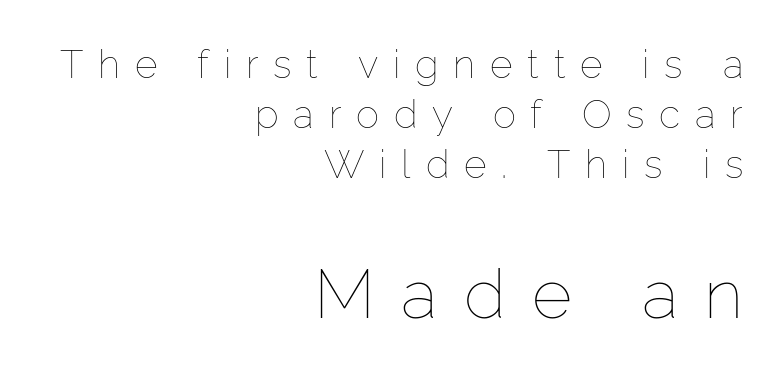
The image shows 69 px thin type, upright; set right-aligned, normal line spacing (1.28x), unusually wide letter spacing (+0.38 em), not underlined; the second (bottom) block is 1.77x larger; low stroke contrast and a medium x-height.
